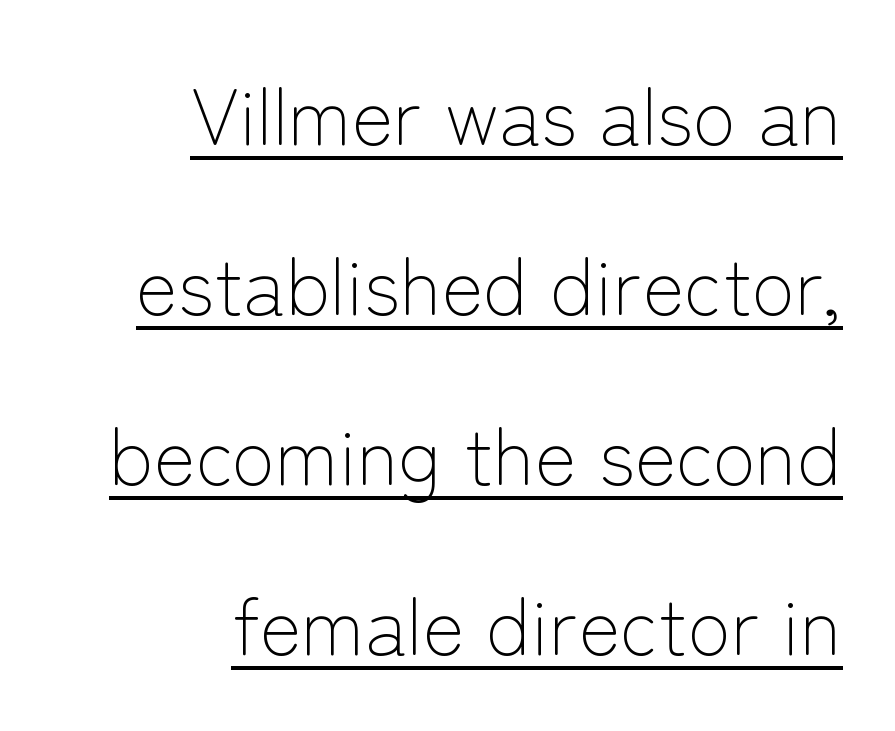
Q: Is the text bold? A: No.
Q: Is the text italic (slanted)? A: No, it is upright.
Q: Is the typeface a serif or a sans-serif typeface? A: Sans-serif.
Q: Is the text underlined? A: Yes.
Q: How is the paragraph aligned? A: Right-aligned.
Q: Is the spacing between letters normal or unusually wide? A: Normal.
Q: Is the spacing between lines tight, normal or loose? A: Loose.
Q: Width (condensed, normal, or wide)? A: Normal.
Q: Stroke contrast? A: Low.
Q: x-height? A: Medium.
Q: Monospaced? A: No.
